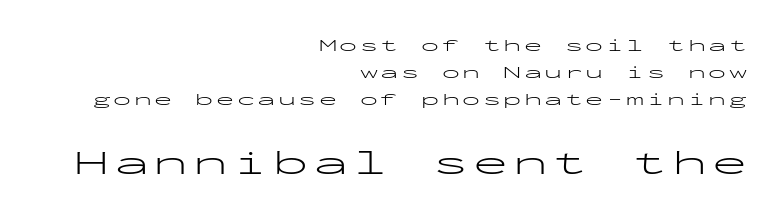
{"serif": "no", "italic": "no", "bold": "no", "weight": "light", "width": "wide", "stroke_contrast": "low", "x_height": "medium", "monospaced": "yes", "underline": "no", "align": "right", "line_spacing": "normal", "line_spacing_ratio": 1.49, "larger_block": "second", "size_ratio": 1.94, "glyph_px": 35}
